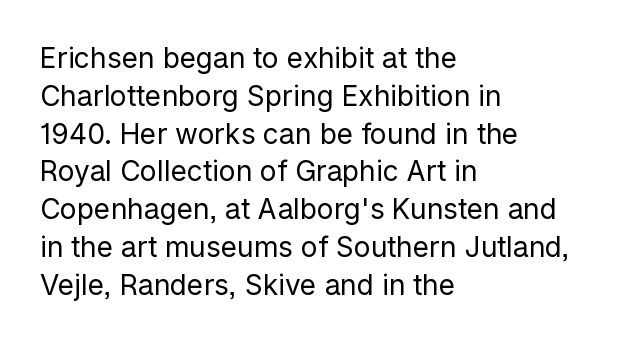
{"serif": "no", "italic": "no", "bold": "no", "weight": "regular", "width": "normal", "stroke_contrast": "low", "x_height": "medium", "monospaced": "no", "underline": "no", "align": "left", "line_spacing": "normal", "line_spacing_ratio": 1.35, "letter_spacing": "normal", "letter_spacing_em": 0.0, "glyph_px": 28}
